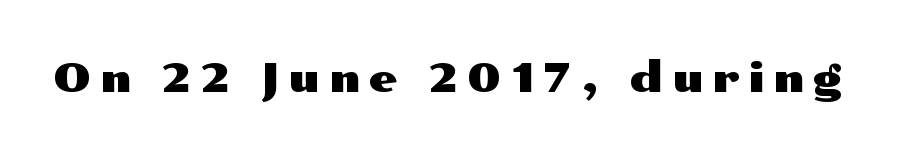
Q: Is the text italic (slanted)? A: No, it is upright.
Q: Is the typeface a serif or a sans-serif typeface? A: Sans-serif.
Q: Is the text underlined? A: No.
Q: Is the spacing between letters normal or unusually wide? A: Unusually wide.
Q: Width (condensed, normal, or wide)? A: Wide.
Q: Stroke contrast? A: Medium.
Q: x-height? A: Medium.
Q: Monospaced? A: No.
